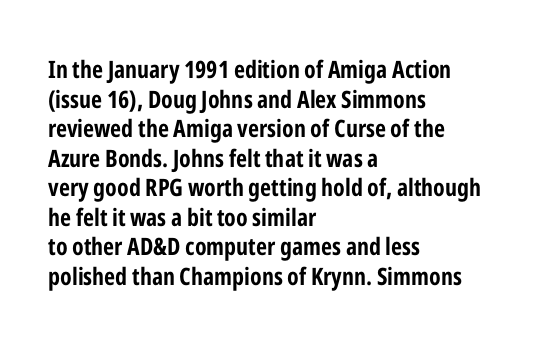
Nobody drew a line under any word here. The lettering stays uniformly vertical, giving the passage a roman look. Each word holds together tightly as a unit, with standard inter-letter gaps. A student would call this left alignment; a typographer would say flush left, rag right. Typographic density is high because the face is bold.
